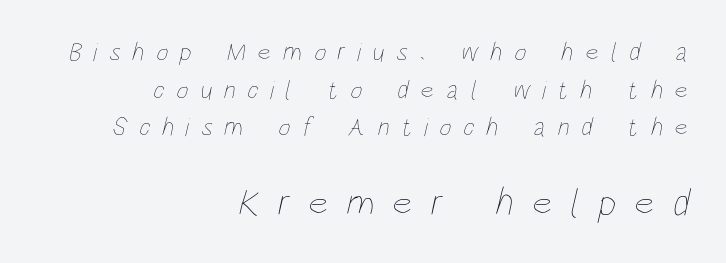
The image shows 39 px thin, condensed type; set right-aligned, normal line spacing (1.45x), unusually wide letter spacing (+0.46 em), not underlined; the second (bottom) block is 1.5x larger; low stroke contrast and a large x-height.
